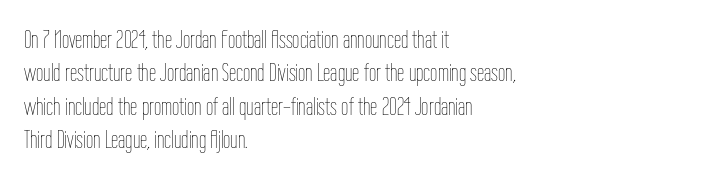
{"italic": "no", "bold": "no", "underline": "no", "align": "left", "line_spacing": "normal", "line_spacing_ratio": 1.28, "letter_spacing": "normal", "letter_spacing_em": 0.0, "glyph_px": 26}
